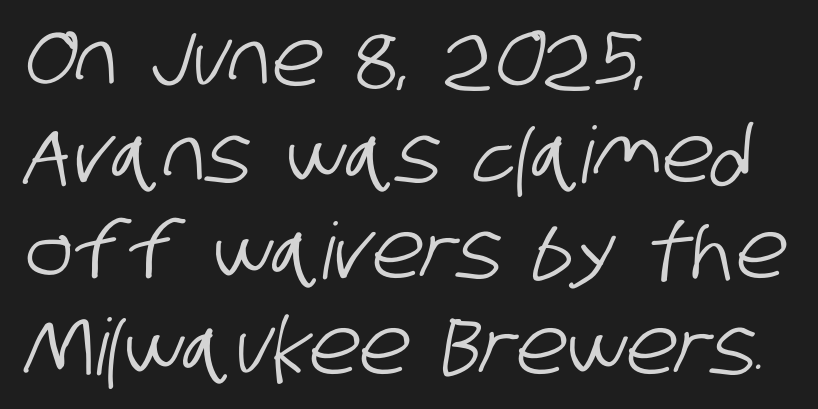
Q: Is the typeface a serif or a sans-serif typeface? A: Sans-serif.
Q: Is the text underlined? A: No.
Q: How is the paragraph aligned? A: Left-aligned.
Q: Is the spacing between letters normal or unusually wide? A: Normal.
Q: Width (condensed, normal, or wide)? A: Condensed.
Q: Stroke contrast? A: Low.
Q: x-height? A: Large.
Q: Monospaced? A: No.
